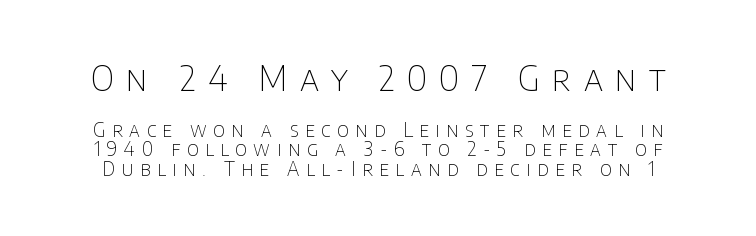
{"serif": "no", "italic": "no", "bold": "no", "weight": "thin", "width": "normal", "stroke_contrast": "low", "x_height": "large", "monospaced": "no", "underline": "no", "line_spacing": "tight", "line_spacing_ratio": 1.02, "letter_spacing": "wide", "letter_spacing_em": 0.35, "larger_block": "first", "size_ratio": 1.79, "glyph_px": 34}
